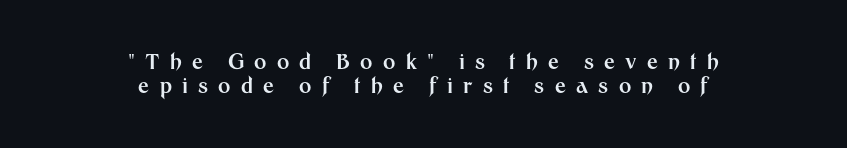
Q: Is the text bold? A: Yes.
Q: Is the text italic (slanted)? A: No, it is upright.
Q: Is the text underlined? A: No.
Q: How is the paragraph aligned? A: Centered.
Q: Is the spacing between letters normal or unusually wide? A: Unusually wide.
